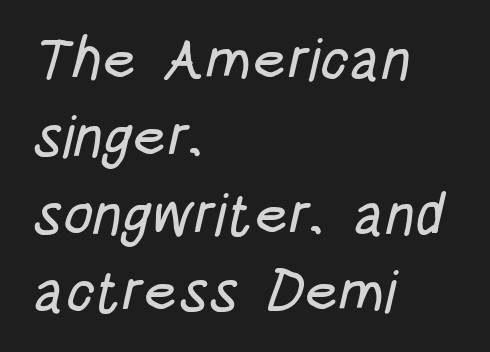
Q: Is the typeface a serif or a sans-serif typeface? A: Sans-serif.
Q: Is the text underlined? A: No.
Q: How is the paragraph aligned? A: Left-aligned.
Q: Is the spacing between letters normal or unusually wide? A: Normal.
Q: Is the spacing between lines tight, normal or loose? A: Normal.
Q: Width (condensed, normal, or wide)? A: Condensed.
Q: Stroke contrast? A: Low.
Q: x-height? A: Large.
Q: Monospaced? A: No.
